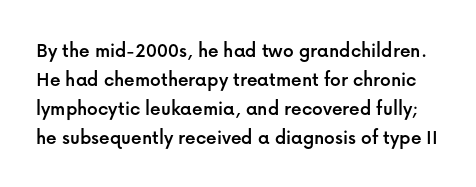
The image shows 21 px text type, upright; set normal line spacing (1.38x), normal letter spacing, not underlined.
